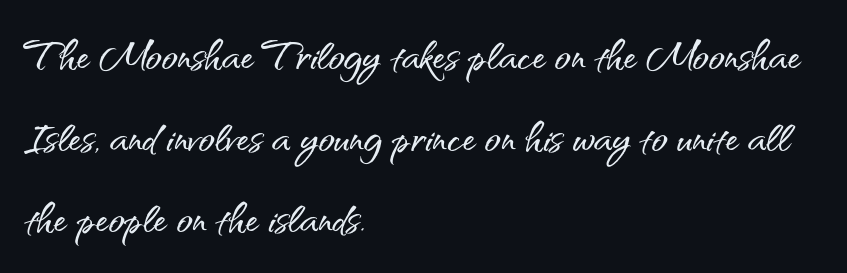
The image shows 53 px sans-serif type; set left-aligned, normal line spacing (1.54x), normal letter spacing, not underlined; medium stroke contrast and a small x-height.
